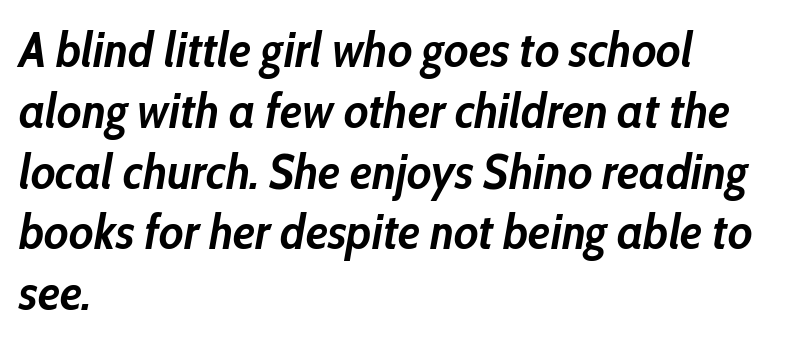
The image shows 49 px semibold, condensed type, italic (leaning right); set left-aligned, line spacing 1.24x, normal letter spacing, not underlined; low stroke contrast and a medium x-height.
